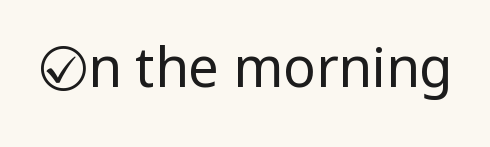
The image shows 54 px regular-weight, condensed sans-serif type, upright; set normal letter spacing, not underlined; low stroke contrast and a large x-height.
